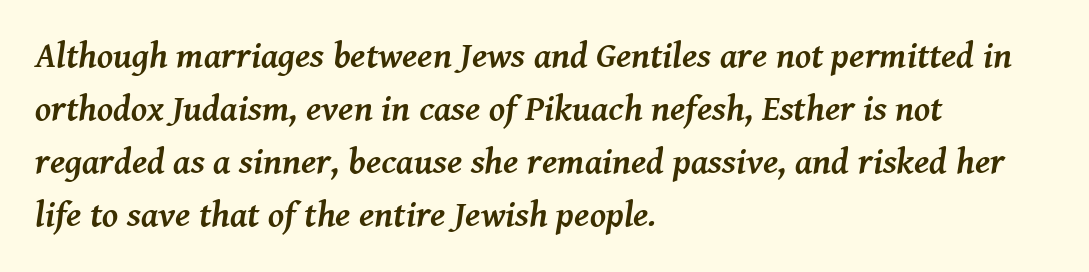
The image shows 36 px semibold serif type, italic (leaning right); set left-aligned, normal line spacing (1.47x), normal letter spacing, not underlined; medium stroke contrast and a medium x-height.
